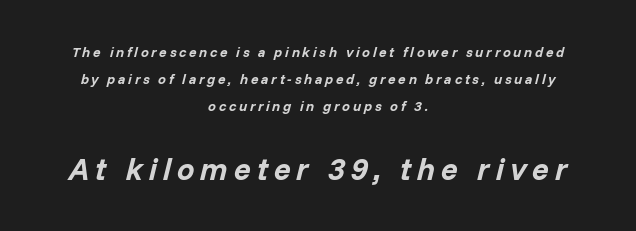
{"italic": "yes", "lean": "right", "slant_degrees": 14, "bold": "yes", "weight": "bold", "width": "normal", "stroke_contrast": "low", "x_height": "medium", "monospaced": "no", "underline": "no", "align": "center", "line_spacing": "loose", "line_spacing_ratio": 1.93, "larger_block": "second", "size_ratio": 2.21, "glyph_px": 31}
